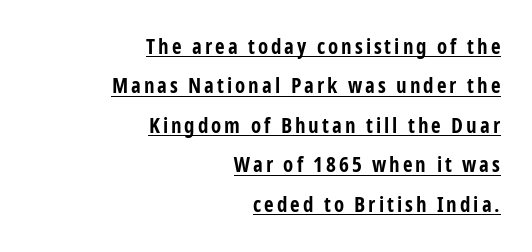
Q: Is the text bold? A: Yes.
Q: Is the text italic (slanted)? A: No, it is upright.
Q: Is the text underlined? A: Yes.
Q: How is the paragraph aligned? A: Right-aligned.
